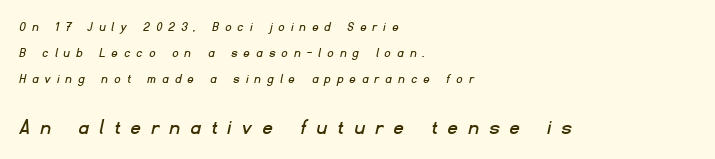
Q: Is the text underlined? A: No.
Q: How is the paragraph aligned? A: Left-aligned.
Q: Is the spacing between letters normal or unusually wide? A: Unusually wide.
Q: Which block of text is set in a larger size, the first (top) or the second (bottom)? A: The second (bottom) one.
